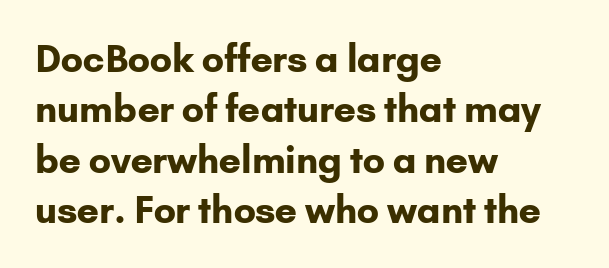
The image shows 37 px bold sans-serif type, upright; set left-aligned, normal line spacing (1.36x), normal letter spacing, not underlined; low stroke contrast and a small x-height.
